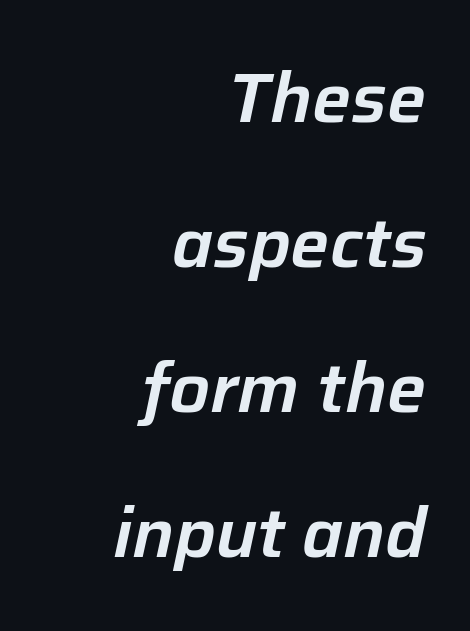
Q: Is the text italic (slanted)? A: Yes, it leans right by about 12 degrees.
Q: Is the text underlined? A: No.
Q: How is the paragraph aligned? A: Right-aligned.
Q: Is the spacing between letters normal or unusually wide? A: Normal.
Q: Is the spacing between lines tight, normal or loose? A: Loose.
Q: Width (condensed, normal, or wide)? A: Normal.
Q: Stroke contrast? A: Low.
Q: x-height? A: Medium.
Q: Monospaced? A: No.
